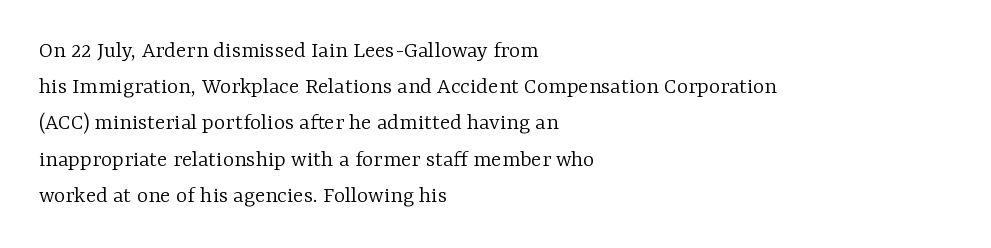
The image shows 24 px text type, upright; set left-aligned, normal line spacing (1.51x), normal letter spacing, not underlined.
